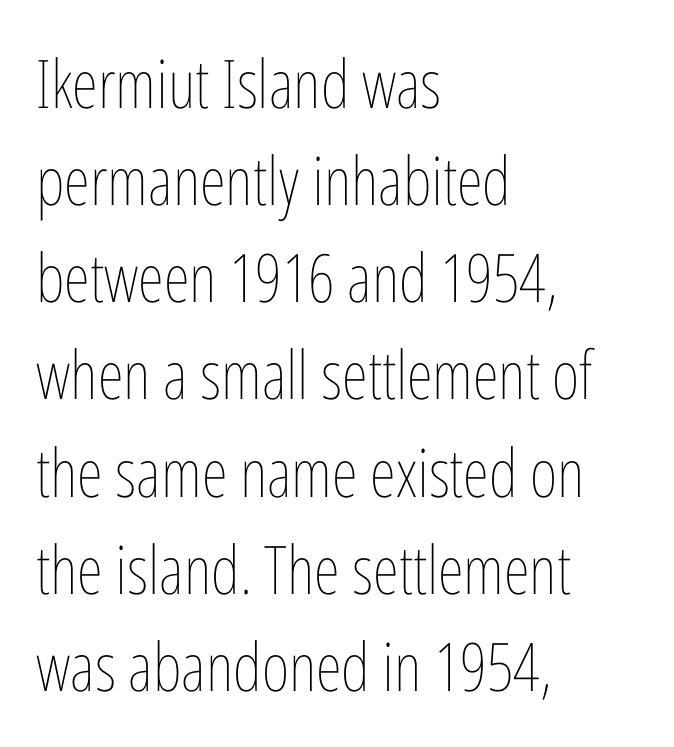
Q: Is the text bold? A: No.
Q: Is the text italic (slanted)? A: No, it is upright.
Q: Is the text underlined? A: No.
Q: How is the paragraph aligned? A: Left-aligned.
Q: Is the spacing between letters normal or unusually wide? A: Normal.
Q: Is the spacing between lines tight, normal or loose? A: Normal.
Q: Width (condensed, normal, or wide)? A: Condensed.
Q: Stroke contrast? A: Low.
Q: x-height? A: Medium.
Q: Monospaced? A: No.
